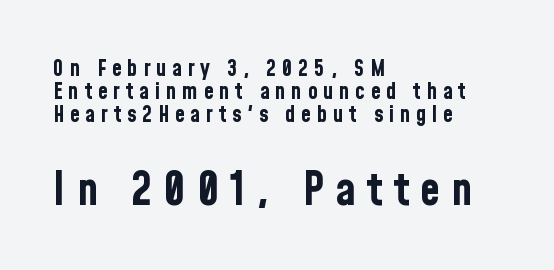
{"serif": "no", "italic": "no", "bold": "yes", "weight": "bold", "width": "condensed", "stroke_contrast": "low", "x_height": "medium", "monospaced": "no", "underline": "no", "align": "left", "line_spacing": "tight", "line_spacing_ratio": 1.01, "letter_spacing": "wide", "letter_spacing_em": 0.24, "larger_block": "second", "size_ratio": 2.0, "glyph_px": 46}
